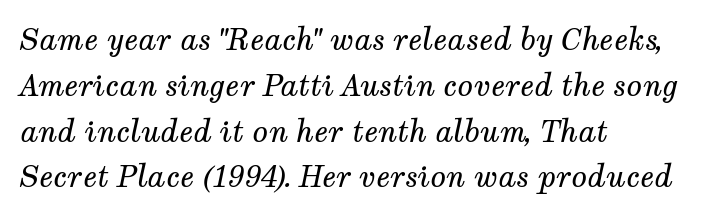
The image shows 29 px regular-weight serif type, italic (leaning right); set left-aligned, normal line spacing (1.58x), normal letter spacing, not underlined; medium stroke contrast and a medium x-height.
